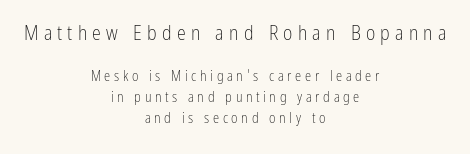
Compared with a flush-left layout, this one balances lines on the center instead. Size contrast runs from large at the top to small at the bottom. The space beneath each line is pristine and unruled. Does extra space separate the letters? Yes, quite a lot of it. Stems here are at most as thick as an everyday book face. Characters remain perfectly vertical along every line.
